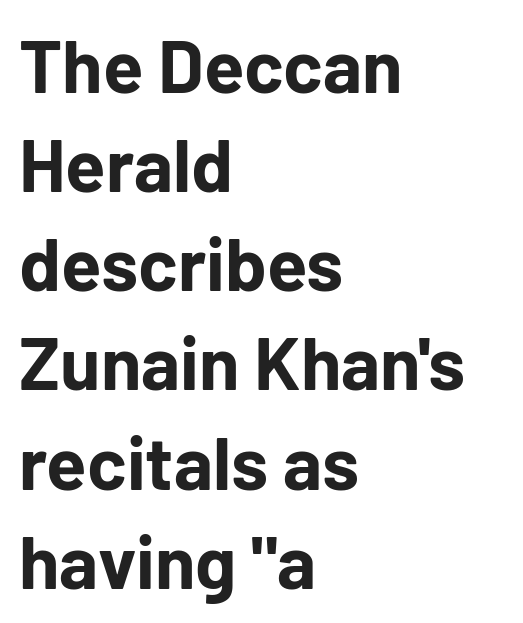
Serifs: no, the terminals of the letterforms are clean. Successive baselines arrive at the customary interval. The strokes are fattened all the way to bold. The setting favours the left margin, as ordinary paragraphs usually do. When letters stand straight like this, we call the style roman or upright.
